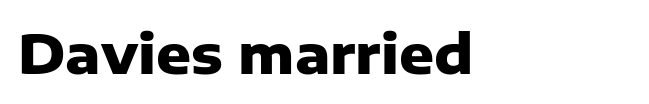
Typographic density is high because the face is bold. Rendered with straight, roman letterforms. Unmarked baselines from the first word to the last. Is this a sans? Yes — the strokes have no serifs.
